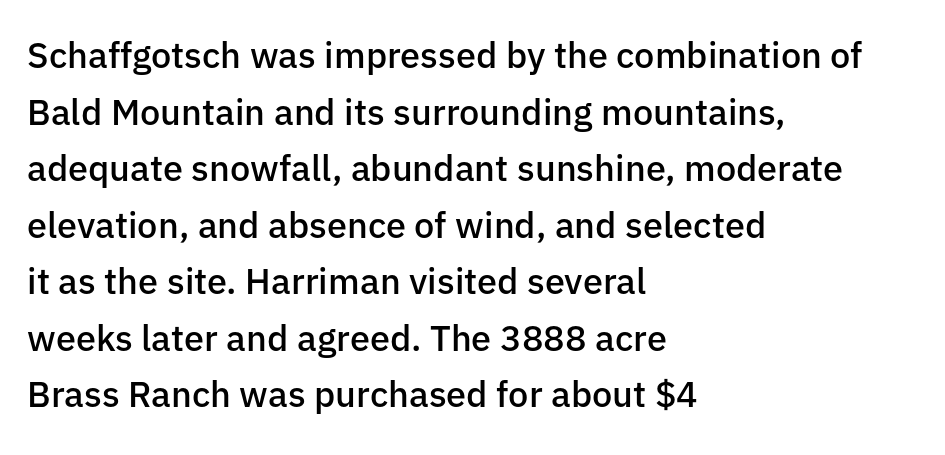
The image shows 36 px semibold sans-serif type, upright; set left-aligned, normal line spacing (1.57x), normal letter spacing, not underlined; low stroke contrast and a medium x-height.
